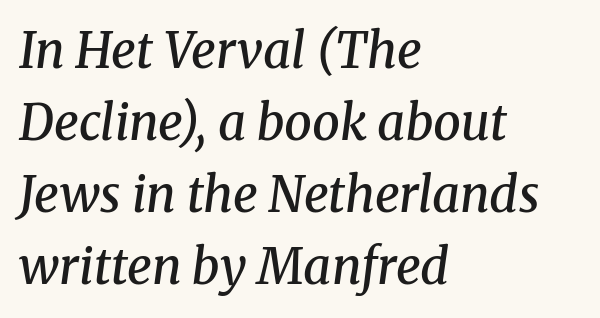
{"serif": "yes", "italic": "yes", "lean": "right", "slant_degrees": 8, "bold": "semi", "weight": "semibold", "width": "normal", "stroke_contrast": "medium", "x_height": "medium", "monospaced": "no", "underline": "no", "align": "left", "line_spacing": "normal", "line_spacing_ratio": 1.47, "letter_spacing": "normal", "letter_spacing_em": 0.0, "glyph_px": 49}
